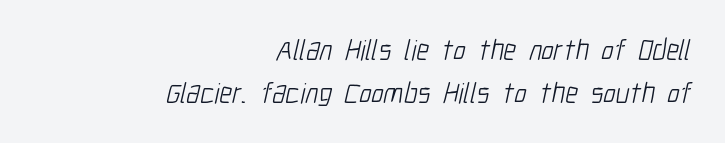
{"serif": "no", "bold": "no", "weight": "light", "width": "condensed", "stroke_contrast": "low", "x_height": "medium", "monospaced": "no", "underline": "no", "align": "right", "line_spacing": "normal", "line_spacing_ratio": 1.47, "letter_spacing": "normal", "letter_spacing_em": 0.0, "glyph_px": 29}
